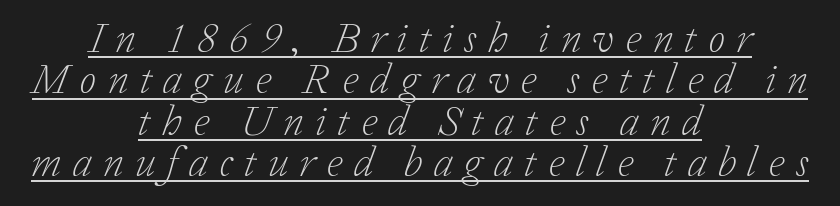
{"serif": "yes", "italic": "yes", "lean": "right", "slant_degrees": 20, "bold": "no", "weight": "light", "width": "normal", "stroke_contrast": "low", "x_height": "medium", "monospaced": "no", "underline": "yes", "align": "center", "line_spacing": "tight", "line_spacing_ratio": 0.96, "letter_spacing": "wide", "letter_spacing_em": 0.26, "glyph_px": 43}
